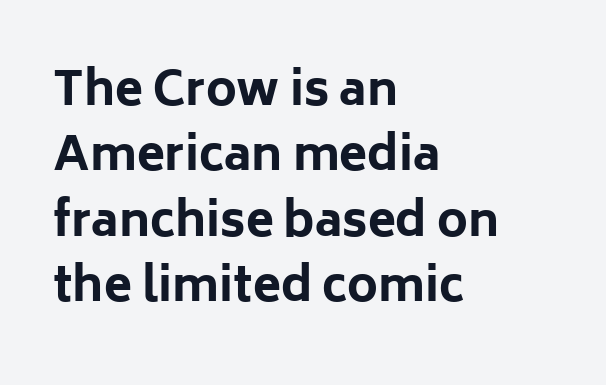
The image shows 46 px bold sans-serif type, upright; set left-aligned, normal line spacing (1.42x), normal letter spacing, not underlined; low stroke contrast and a medium x-height.
